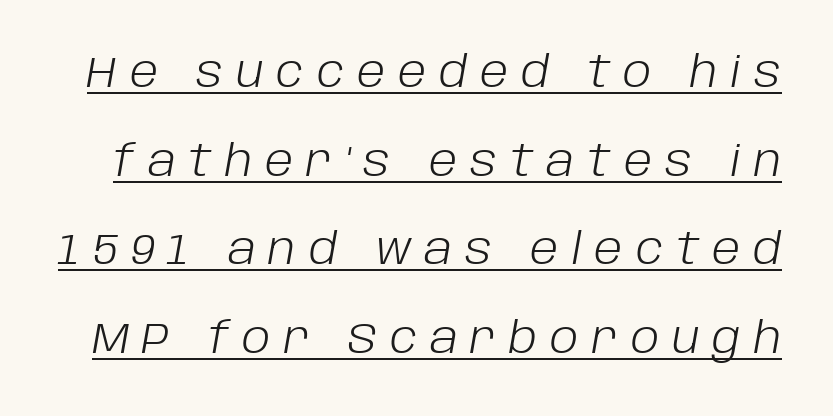
{"italic": "yes", "lean": "right", "slant_degrees": 10, "bold": "no", "weight": "light", "width": "normal", "stroke_contrast": "low", "x_height": "large", "monospaced": "no", "underline": "yes", "line_spacing": "loose", "line_spacing_ratio": 2.06, "letter_spacing": "wide", "letter_spacing_em": 0.3, "glyph_px": 43}
